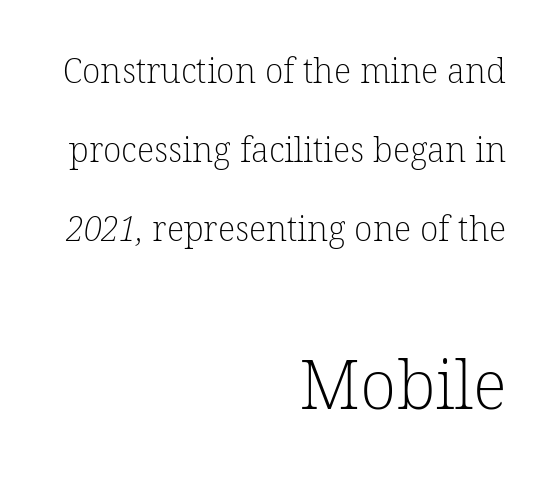
The image shows 67 px light serif type; set right-aligned, loose line spacing (2.33x), normal letter spacing, not underlined; the second (bottom) block is 1.97x larger; low stroke contrast and a medium x-height.
